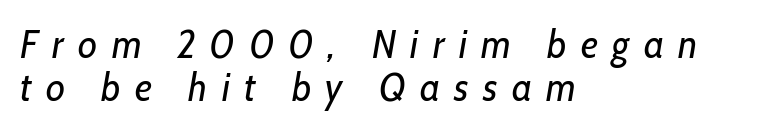
Would a proofreader flag this as italicized? Yes. What's the leading like? Squeezed, with rows nearly overlapping. Each line starts at the same left margin while the right side varies. Heft: none added — not bold. Clear beneath every line of the passage. Caption: expanded tracking, letters set apart.
